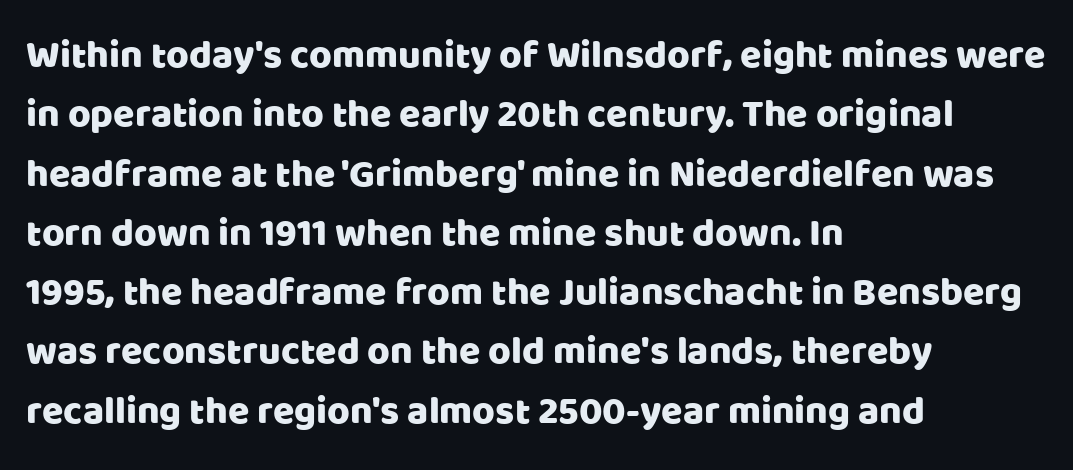
{"serif": "no", "italic": "no", "width": "normal", "stroke_contrast": "low", "x_height": "large", "monospaced": "no", "underline": "no", "align": "left", "line_spacing": "normal", "line_spacing_ratio": 1.52, "letter_spacing": "normal", "letter_spacing_em": 0.0, "glyph_px": 39}
